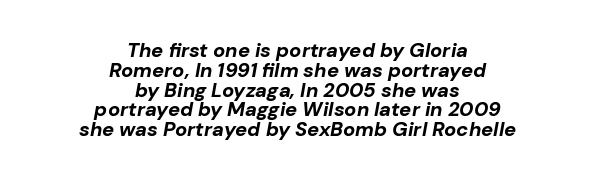
{"italic": "yes", "lean": "right", "slant_degrees": 10, "bold": "yes", "underline": "no", "align": "center", "line_spacing": "tight", "line_spacing_ratio": 0.99, "letter_spacing": "normal", "letter_spacing_em": 0.0, "glyph_px": 20}
